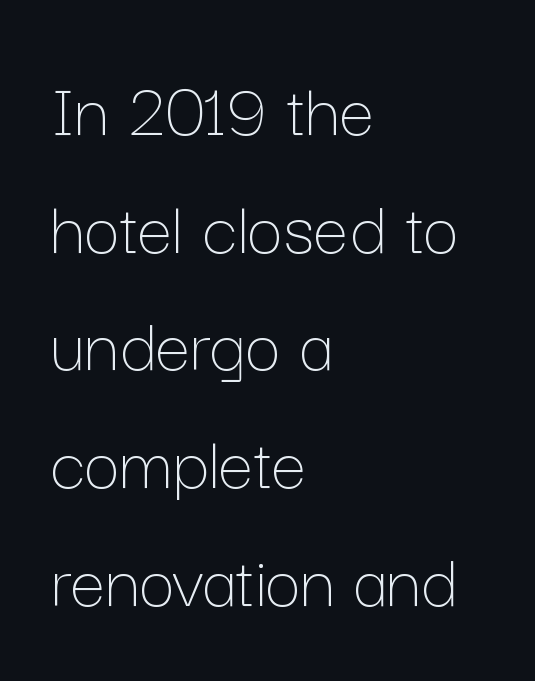
{"italic": "no", "bold": "no", "weight": "thin", "width": "normal", "stroke_contrast": "low", "x_height": "medium", "monospaced": "no", "underline": "no", "align": "left", "line_spacing": "normal", "line_spacing_ratio": 1.49, "letter_spacing": "normal", "letter_spacing_em": 0.0, "glyph_px": 79}
